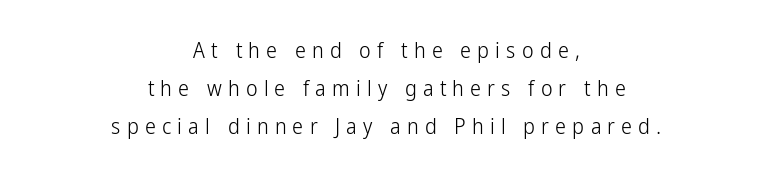
{"italic": "no", "bold": "no", "underline": "no", "align": "center", "line_spacing_ratio": 1.73, "letter_spacing": "wide", "letter_spacing_em": 0.28, "glyph_px": 22}
